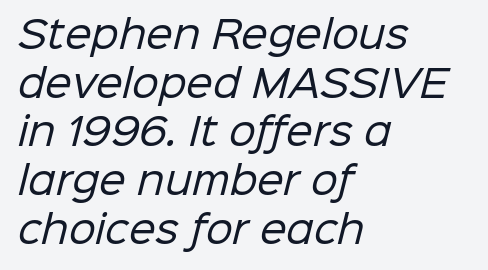
{"serif": "no", "bold": "no", "weight": "regular", "width": "normal", "stroke_contrast": "low", "x_height": "medium", "monospaced": "no", "underline": "no", "align": "left", "line_spacing": "normal", "line_spacing_ratio": 1.28, "letter_spacing": "normal", "letter_spacing_em": 0.0, "glyph_px": 38}
